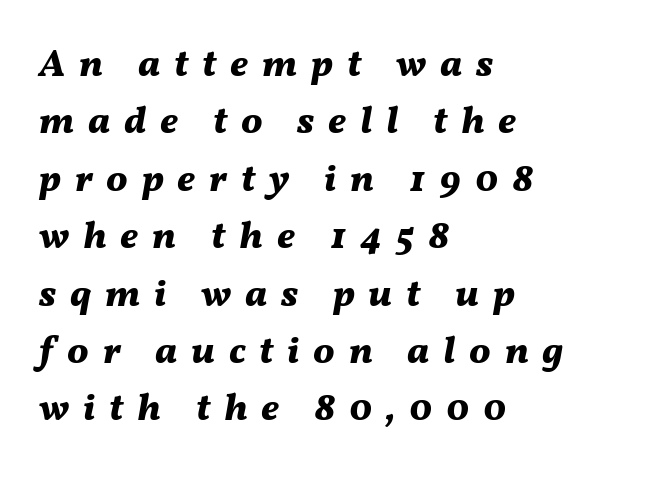
Has an underline been added? It has not. It's the slanting kind of type. Inter-character spacing is expanded well beyond the font's built-in metrics. Every letter is thick-stroked: bold, no question. Each letter keeps its own natural width here, so spacing adapts to shape.
